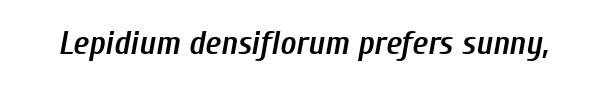
This is the in-between weight designers call semibold or demi. Does the lettering tilt? It does — this is italic. A typesetter would call this proportional, since set widths differ per character. Students, note that the glyphs here touch the page at normal intervals. The space directly below the letters is spotless.
